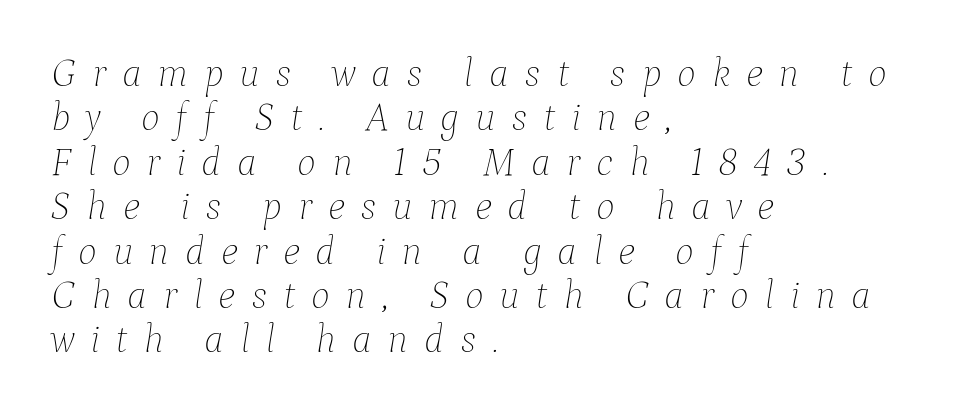
{"italic": "yes", "lean": "right", "slant_degrees": 9, "bold": "no", "weight": "thin", "width": "normal", "stroke_contrast": "low", "x_height": "medium", "monospaced": "no", "underline": "no", "align": "left", "line_spacing": "tight", "line_spacing_ratio": 1.11, "letter_spacing": "wide", "letter_spacing_em": 0.39, "glyph_px": 40}
